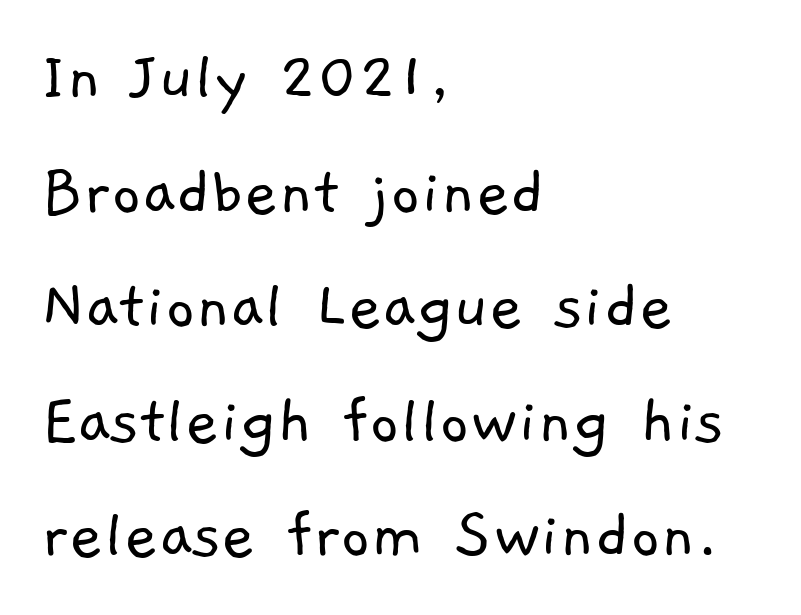
{"serif": "no", "bold": "no", "weight": "light", "width": "normal", "stroke_contrast": "low", "x_height": "medium", "monospaced": "no", "underline": "no", "align": "left", "line_spacing": "normal", "line_spacing_ratio": 1.57, "letter_spacing": "normal", "letter_spacing_em": 0.0, "glyph_px": 73}
